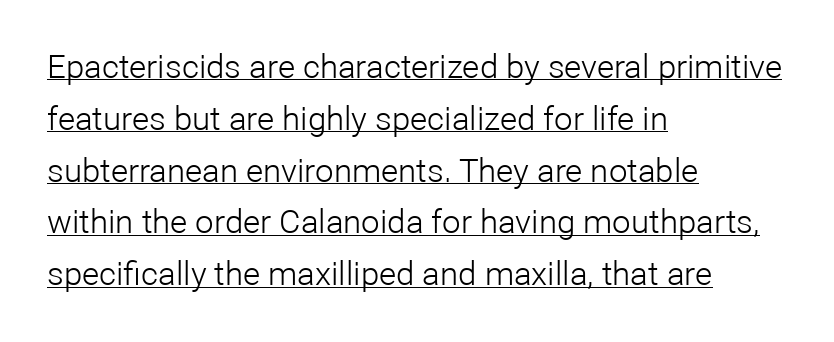
The image shows 33 px light sans-serif type, upright; set left-aligned, normal line spacing (1.57x), normal letter spacing, underlined; low stroke contrast and a medium x-height.
